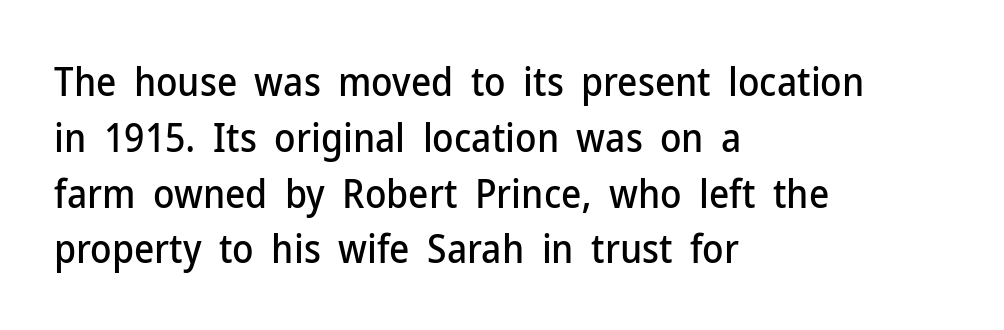
{"serif": "no", "italic": "no", "width": "normal", "stroke_contrast": "low", "x_height": "medium", "monospaced": "no", "underline": "no", "align": "left", "line_spacing": "normal", "line_spacing_ratio": 1.43, "letter_spacing": "normal", "letter_spacing_em": 0.0, "glyph_px": 39}
